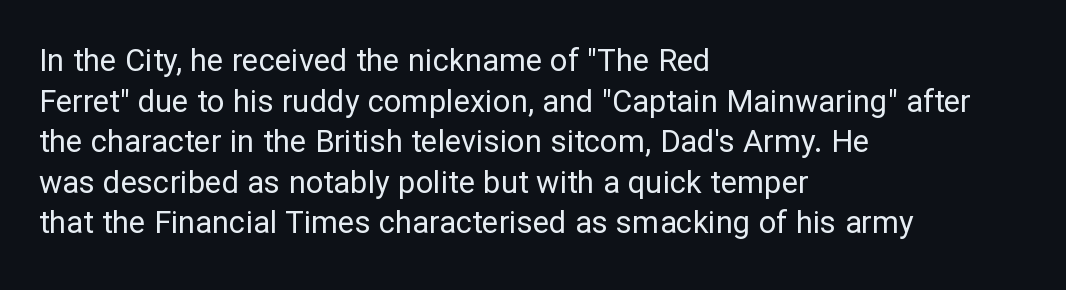
Words float on clear page, feet unadorned. Quick note: interline space is typical. The rendering uses natural spacing where letterforms have individual widths. The typesetter chose a ragged-right arrangement here. Ink coverage per letter is moderate at most. Nothing unusual about the tracking: characters are spaced as the font intends.
